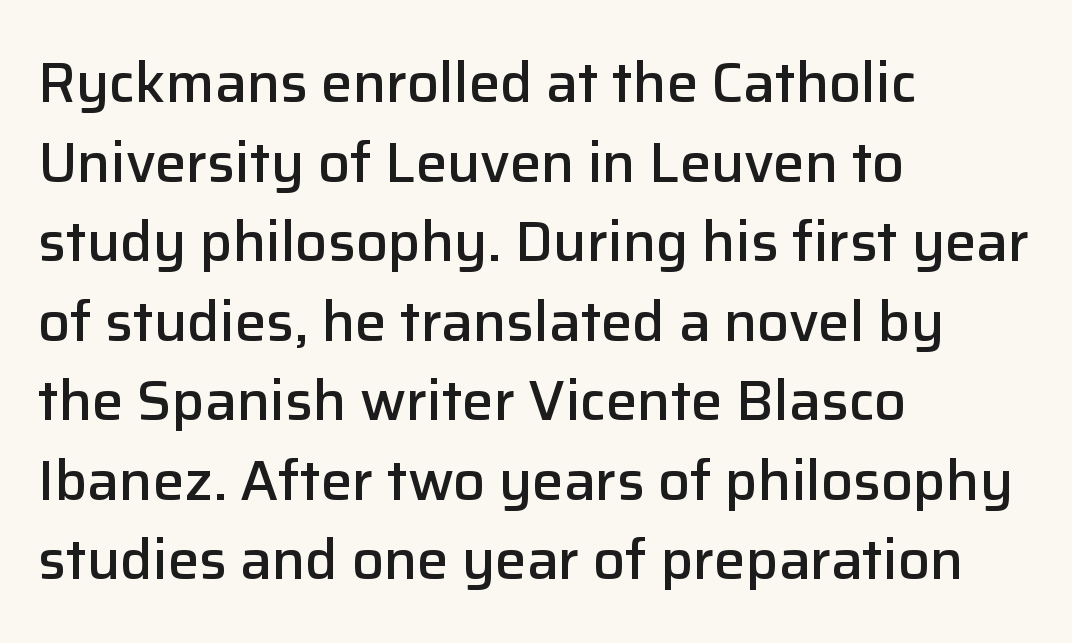
Q: Is the text bold? A: Semi-bold.
Q: Is the text italic (slanted)? A: No, it is upright.
Q: Is the typeface a serif or a sans-serif typeface? A: Sans-serif.
Q: Is the text underlined? A: No.
Q: How is the paragraph aligned? A: Left-aligned.
Q: Is the spacing between letters normal or unusually wide? A: Normal.
Q: Is the spacing between lines tight, normal or loose? A: Normal.
Q: Width (condensed, normal, or wide)? A: Normal.
Q: Stroke contrast? A: Low.
Q: x-height? A: Medium.
Q: Monospaced? A: No.
